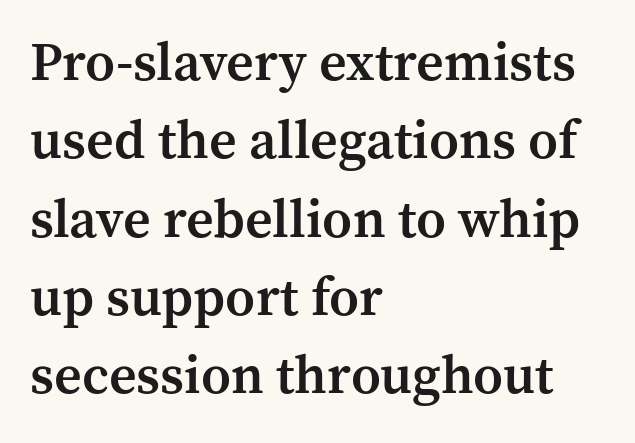
The image shows 54 px semibold serif type, upright; set left-aligned, normal line spacing (1.45x), normal letter spacing, not underlined; medium stroke contrast and a medium x-height.
